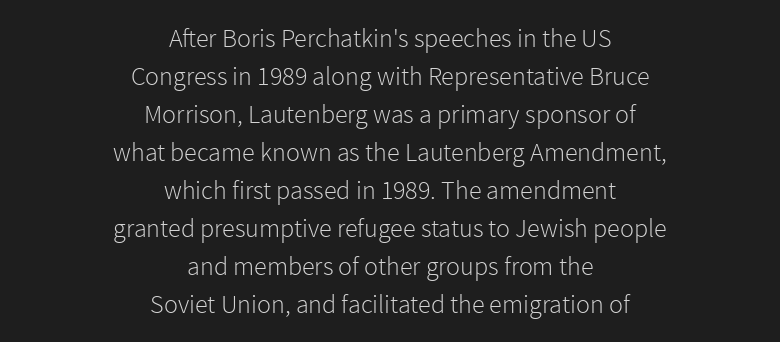
Q: Is the text bold? A: No.
Q: Is the text italic (slanted)? A: No, it is upright.
Q: Is the text underlined? A: No.
Q: How is the paragraph aligned? A: Centered.
Q: Is the spacing between letters normal or unusually wide? A: Normal.
Q: Is the spacing between lines tight, normal or loose? A: Normal.
